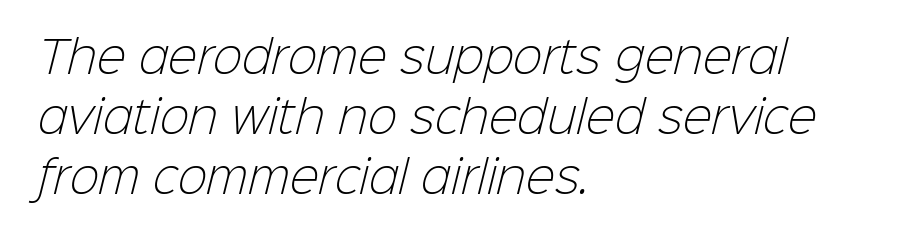
Q: Is the text bold? A: No.
Q: Is the typeface a serif or a sans-serif typeface? A: Sans-serif.
Q: Is the text underlined? A: No.
Q: How is the paragraph aligned? A: Left-aligned.
Q: Is the spacing between letters normal or unusually wide? A: Normal.
Q: Is the spacing between lines tight, normal or loose? A: Normal.
Q: Width (condensed, normal, or wide)? A: Normal.
Q: Stroke contrast? A: Low.
Q: x-height? A: Medium.
Q: Monospaced? A: No.
